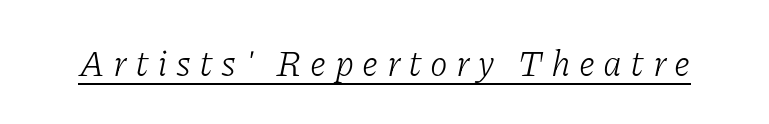
Character widths vary here, with narrow letters taking less room than wide ones. A light-to-regular cut is what we see here. A typesetter would label this face a serif. Here the glyphs are tracked loosely, breaking word shapes into spaced letters.
